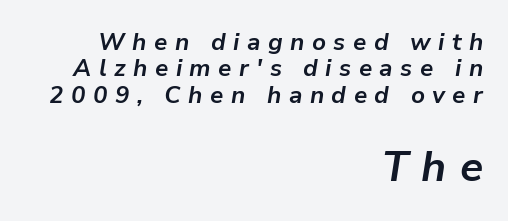
The rendering uses a small line-height, squeezing the rows. Compared with an ordinary text face, these strokes are far heavier — a full bold. Here the glyphs are tracked loosely, breaking word shapes into spaced letters. Character widths vary here, with narrow letters taking less room than wide ones. Posture: slanted.
